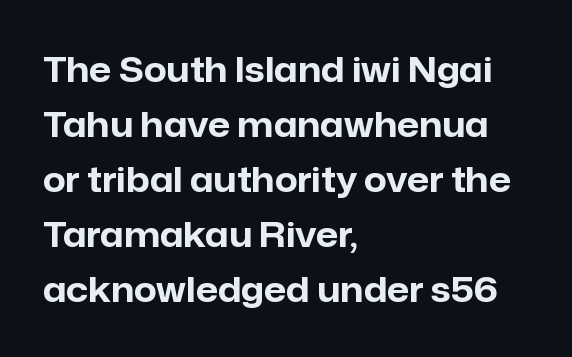
Q: Is the text bold? A: Yes.
Q: Is the text italic (slanted)? A: No, it is upright.
Q: Is the typeface a serif or a sans-serif typeface? A: Sans-serif.
Q: Is the text underlined? A: No.
Q: How is the paragraph aligned? A: Left-aligned.
Q: Is the spacing between letters normal or unusually wide? A: Normal.
Q: Is the spacing between lines tight, normal or loose? A: Normal.
Q: Width (condensed, normal, or wide)? A: Normal.
Q: Stroke contrast? A: Low.
Q: x-height? A: Medium.
Q: Monospaced? A: No.
